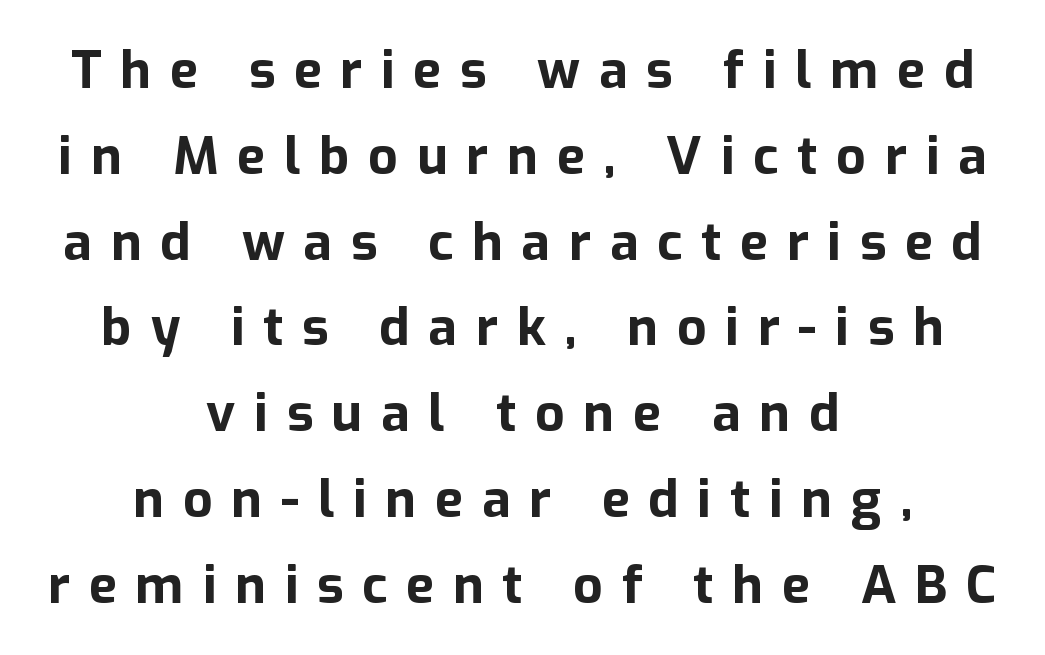
Q: Is the text bold? A: Yes.
Q: Is the text italic (slanted)? A: No, it is upright.
Q: Is the typeface a serif or a sans-serif typeface? A: Sans-serif.
Q: Is the text underlined? A: No.
Q: How is the paragraph aligned? A: Centered.
Q: Is the spacing between letters normal or unusually wide? A: Unusually wide.
Q: Is the spacing between lines tight, normal or loose? A: Normal.
Q: Width (condensed, normal, or wide)? A: Normal.
Q: Stroke contrast? A: Low.
Q: x-height? A: Medium.
Q: Monospaced? A: No.
